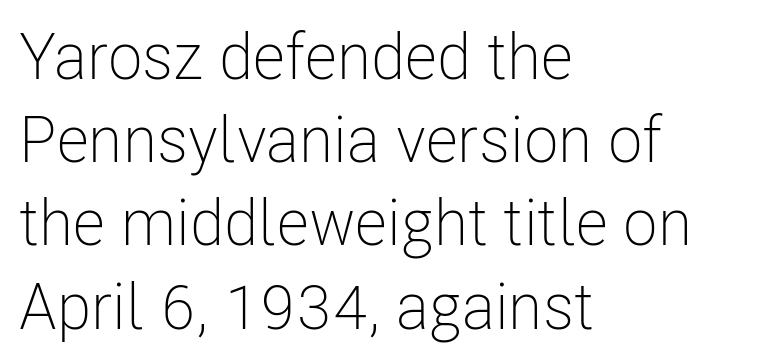
Students, note that the glyphs here touch the page at normal intervals. Varying glyph widths throughout — classic text-font behaviour. If you drew a line through each stem, it would be perfectly vertical. Evenly set lines give the paragraph a standard silhouette. Summary of weight: not heavy and not bold. Honestly, there is no underline to notice here at all.
